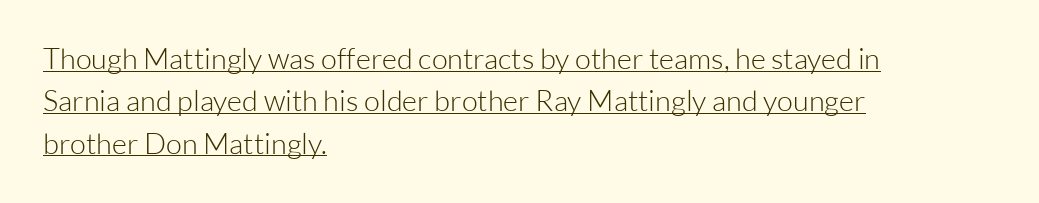
The image shows 29 px light sans-serif type, upright; set left-aligned, normal line spacing (1.46x), normal letter spacing, underlined; low stroke contrast and a medium x-height.
